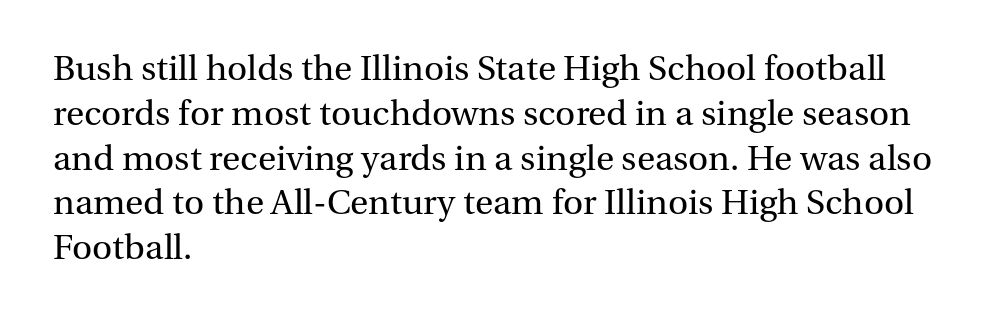
The space directly below the letters is spotless. The typeface has the unassuming heft of standard copy or less. Look at the tracking — it's just the regular setting, nothing added. Is this a sans? No — the strokes have serifs. The lettering stays uniformly vertical, giving the passage a roman look. A typesetter would call this proportional, since set widths differ per character.
